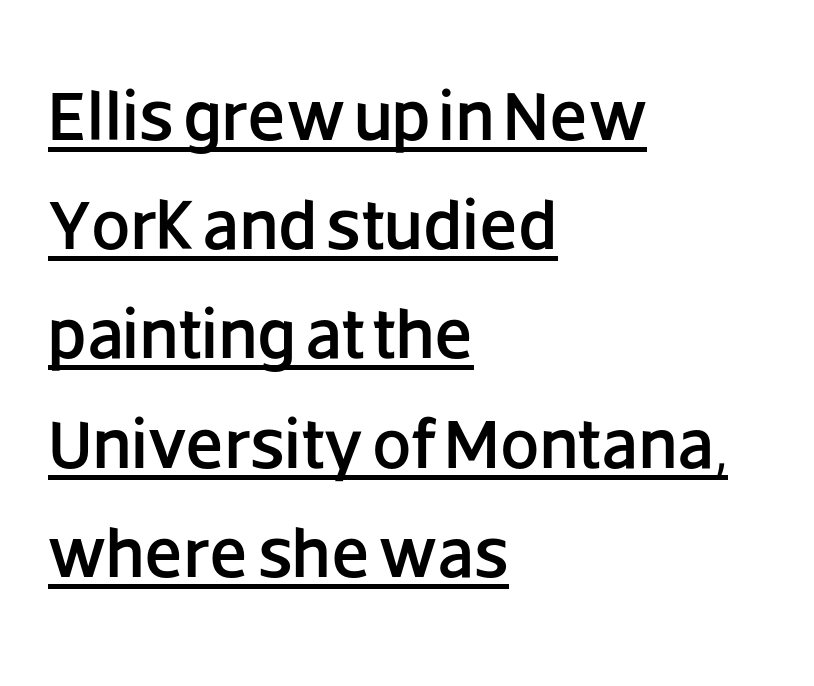
{"serif": "no", "italic": "no", "width": "normal", "stroke_contrast": "low", "x_height": "large", "monospaced": "no", "underline": "yes", "align": "left", "line_spacing": "normal", "line_spacing_ratio": 1.56, "letter_spacing": "normal", "letter_spacing_em": 0.0, "glyph_px": 70}
